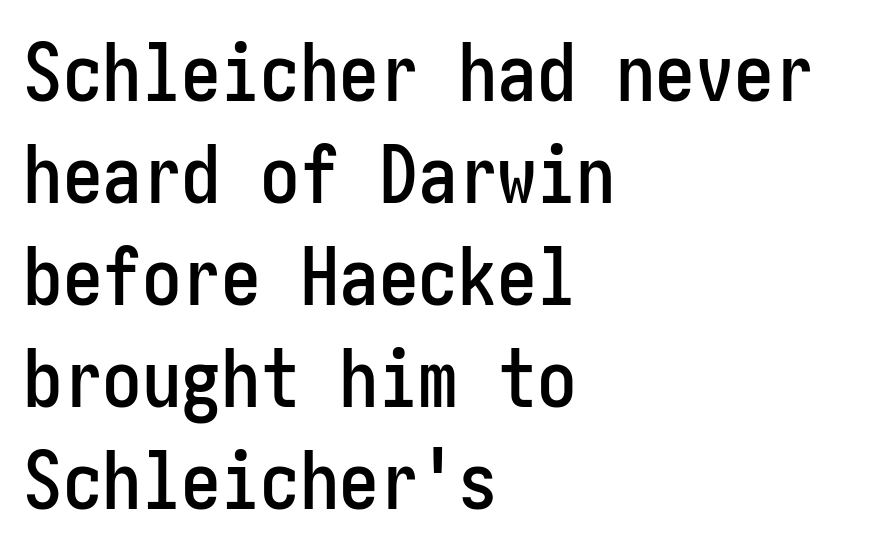
The image shows 79 px condensed sans-serif type, upright; set left-aligned, normal line spacing (1.29x), normal letter spacing, not underlined; low stroke contrast and a medium x-height.
